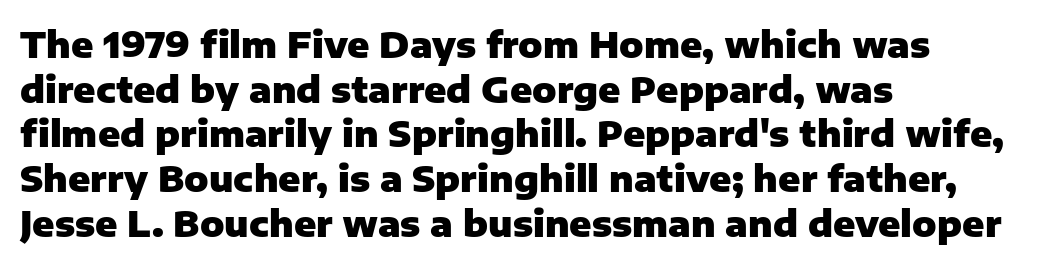
The image shows 36 px heavy sans-serif type, upright; set left-aligned, line spacing 1.24x, normal letter spacing, not underlined; low stroke contrast and a medium x-height.
